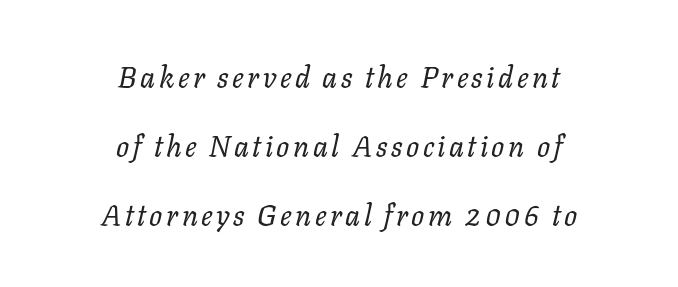
Stroke mass is kept to a normal reading level or below. Every character sits at an angle, as italics do. Each row of text sits above clean, open space. The compositor balanced each line on the midline.
